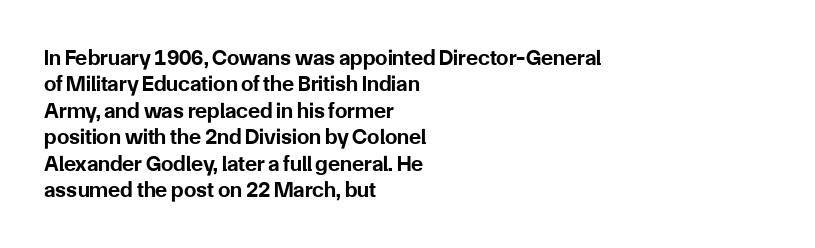
Q: Is the text bold? A: Yes.
Q: Is the text italic (slanted)? A: No, it is upright.
Q: Is the text underlined? A: No.
Q: How is the paragraph aligned? A: Left-aligned.
Q: Is the spacing between letters normal or unusually wide? A: Normal.
